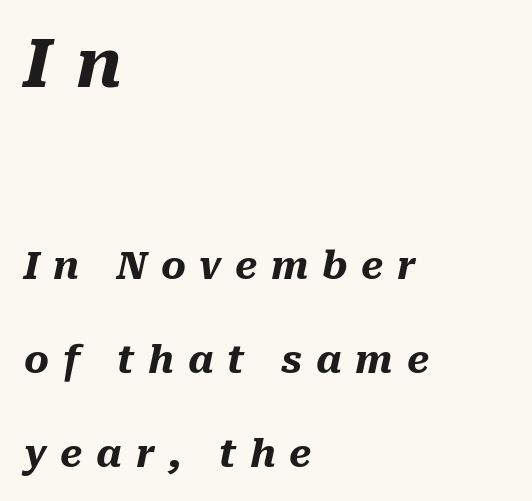
These lines were composed using italics. Caption: bold face, heavy strokes. Widely set lines give the paragraph a tall, airy silhouette. Proportional: the letters do not fall into vertical columns. Bare-footed words on every line. Reading down the block, your eye returns to a fixed left position each line.
